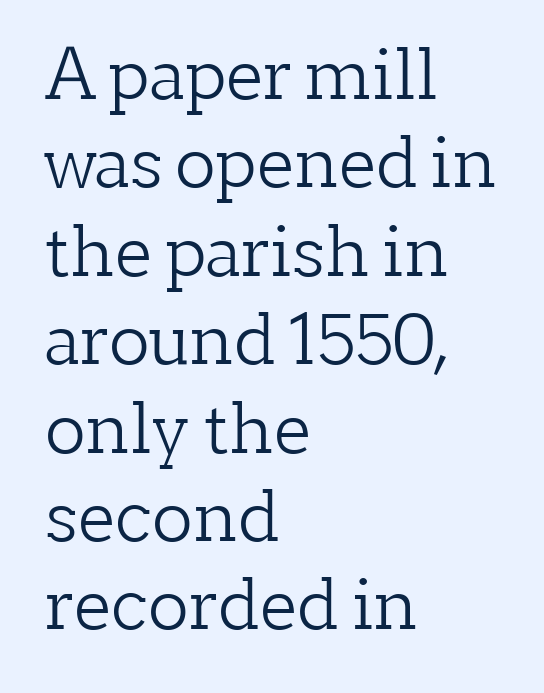
Q: Is the text bold? A: No.
Q: Is the text italic (slanted)? A: No, it is upright.
Q: Is the typeface a serif or a sans-serif typeface? A: Serif.
Q: Is the text underlined? A: No.
Q: How is the paragraph aligned? A: Left-aligned.
Q: Is the spacing between letters normal or unusually wide? A: Normal.
Q: Is the spacing between lines tight, normal or loose? A: Normal.
Q: Width (condensed, normal, or wide)? A: Normal.
Q: Stroke contrast? A: Low.
Q: x-height? A: Medium.
Q: Monospaced? A: No.
